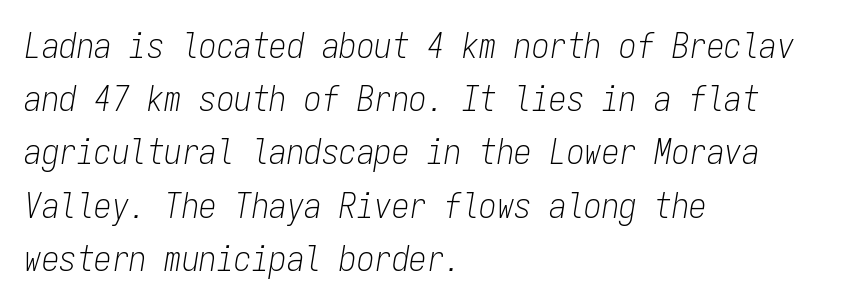
Q: Is the text bold? A: No.
Q: Is the text italic (slanted)? A: Yes, it leans right by about 9 degrees.
Q: Is the text underlined? A: No.
Q: How is the paragraph aligned? A: Left-aligned.
Q: Is the spacing between letters normal or unusually wide? A: Normal.
Q: Is the spacing between lines tight, normal or loose? A: Normal.
Q: Width (condensed, normal, or wide)? A: Condensed.
Q: Stroke contrast? A: Low.
Q: x-height? A: Medium.
Q: Monospaced? A: Yes.
